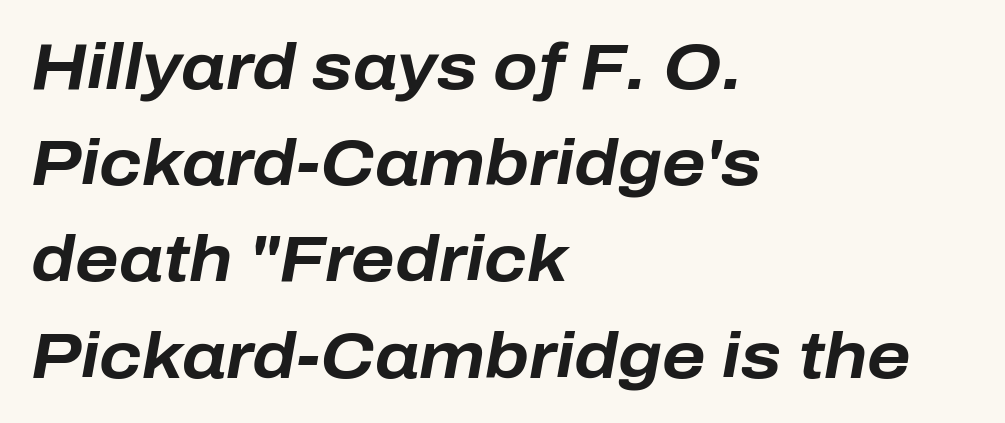
The image shows 65 px bold type, italic (leaning right); set left-aligned, normal line spacing (1.48x), normal letter spacing, not underlined; low stroke contrast and a medium x-height.
